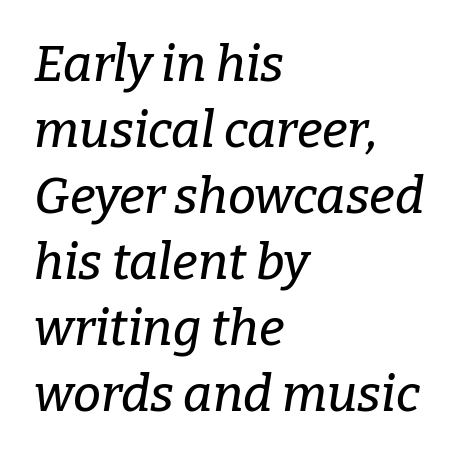
Q: Is the text italic (slanted)? A: Yes, it leans right by about 9 degrees.
Q: Is the typeface a serif or a sans-serif typeface? A: Serif.
Q: Is the text underlined? A: No.
Q: How is the paragraph aligned? A: Left-aligned.
Q: Is the spacing between letters normal or unusually wide? A: Normal.
Q: Is the spacing between lines tight, normal or loose? A: Normal.
Q: Width (condensed, normal, or wide)? A: Normal.
Q: Stroke contrast? A: Low.
Q: x-height? A: Medium.
Q: Monospaced? A: No.
